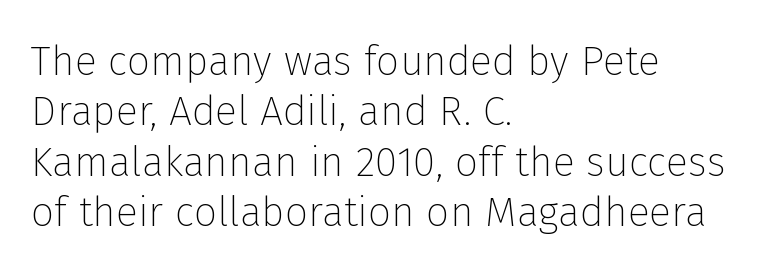
The image shows 41 px thin sans-serif type, upright; set left-aligned, line spacing 1.23x, normal letter spacing, not underlined; low stroke contrast and a medium x-height.
